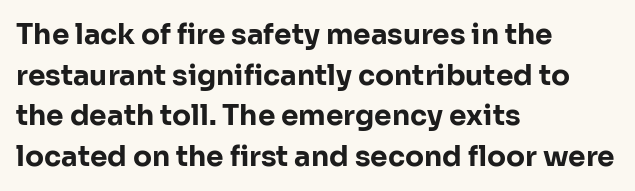
The image shows 28 px bold sans-serif type, upright; set left-aligned, normal line spacing (1.45x), normal letter spacing, not underlined; low stroke contrast and a medium x-height.
